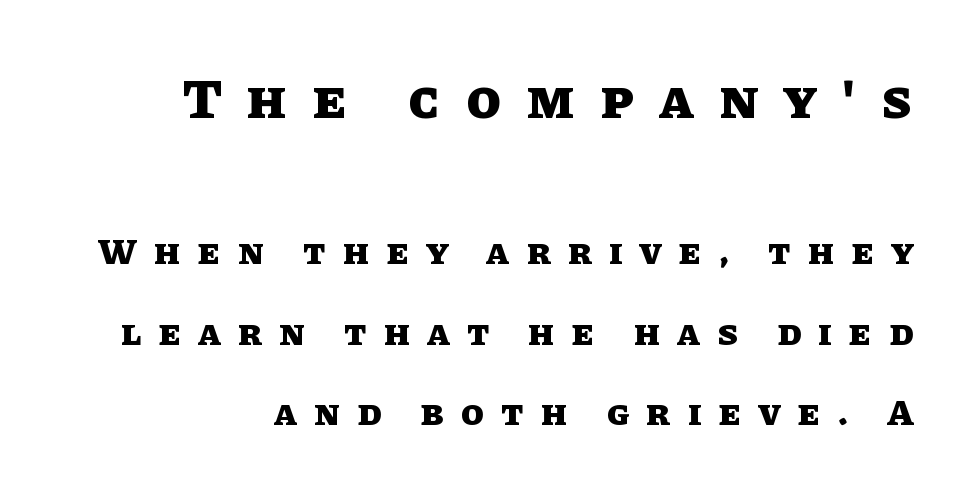
The image shows 56 px heavy type, upright; set loose line spacing (2.18x), unusually wide letter spacing (+0.47 em), not underlined; the first (top) block is 1.51x larger; low stroke contrast and a large x-height.
